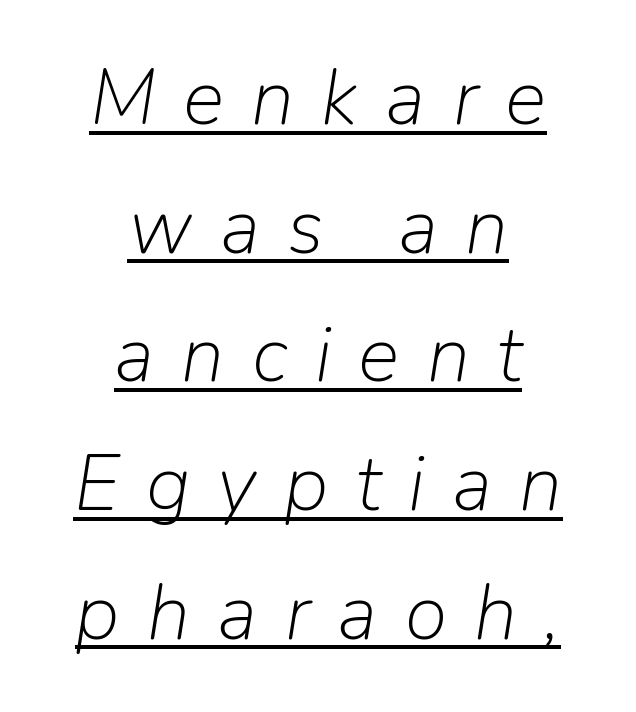
{"italic": "yes", "lean": "right", "slant_degrees": 9, "bold": "no", "weight": "light", "width": "normal", "stroke_contrast": "low", "x_height": "medium", "monospaced": "no", "underline": "yes", "align": "center", "line_spacing": "normal", "line_spacing_ratio": 1.65, "letter_spacing": "wide", "letter_spacing_em": 0.35, "glyph_px": 78}
